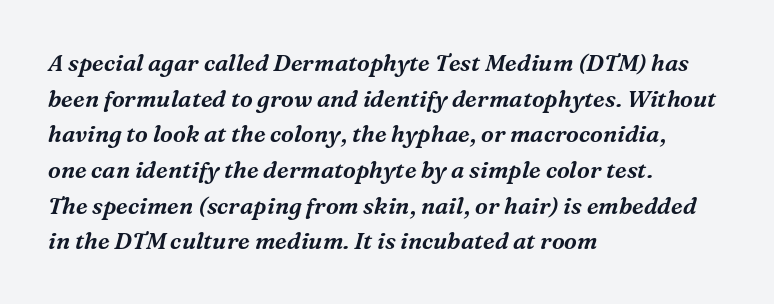
The image shows 23 px text type, italic (leaning right); set left-aligned, normal line spacing (1.55x), normal letter spacing, not underlined.
